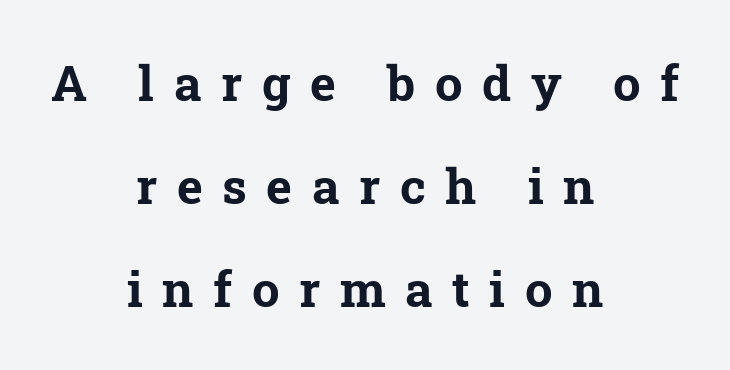
{"serif": "yes", "bold": "yes", "weight": "bold", "width": "normal", "stroke_contrast": "low", "x_height": "medium", "monospaced": "no", "underline": "no", "align": "center", "line_spacing": "loose", "line_spacing_ratio": 2.1, "letter_spacing": "wide", "letter_spacing_em": 0.4, "glyph_px": 49}
